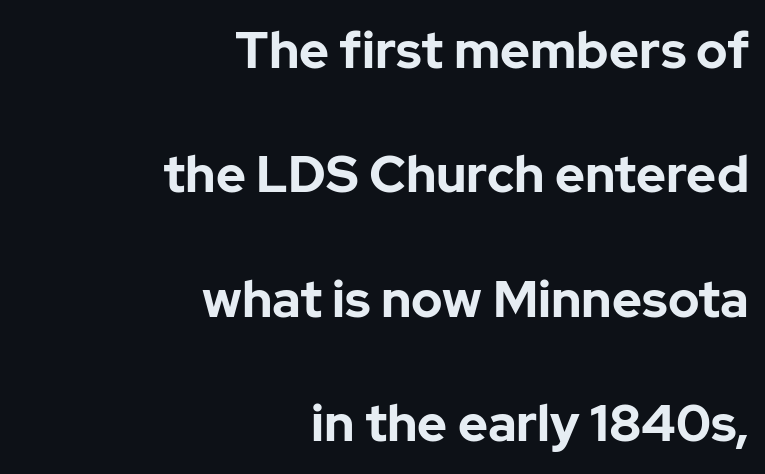
{"serif": "no", "italic": "no", "bold": "yes", "weight": "bold", "width": "normal", "stroke_contrast": "low", "x_height": "medium", "monospaced": "no", "underline": "no", "align": "right", "line_spacing": "loose", "line_spacing_ratio": 2.44, "letter_spacing": "normal", "letter_spacing_em": 0.0, "glyph_px": 51}
